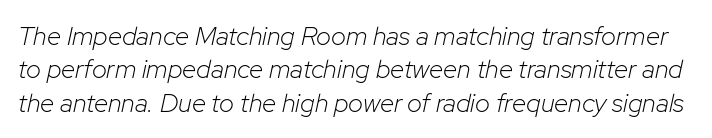
The image shows 26 px text type, italic (leaning right); set normal line spacing (1.28x), normal letter spacing, not underlined.
